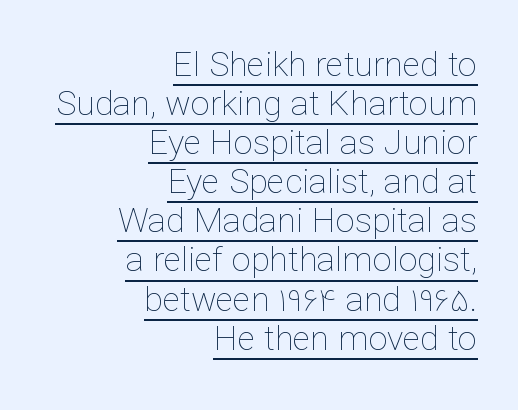
The image shows 34 px thin type, upright; set right-aligned, tight line spacing (1.15x), normal letter spacing, underlined; low stroke contrast and a medium x-height.
